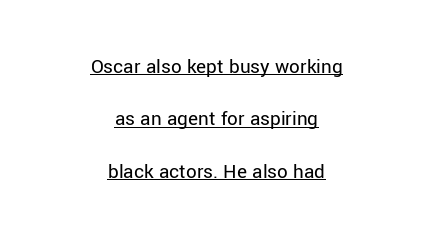
Q: Is the text bold? A: No.
Q: Is the text italic (slanted)? A: No, it is upright.
Q: Is the text underlined? A: Yes.
Q: How is the paragraph aligned? A: Centered.
Q: Is the spacing between letters normal or unusually wide? A: Normal.
Q: Is the spacing between lines tight, normal or loose? A: Loose.
